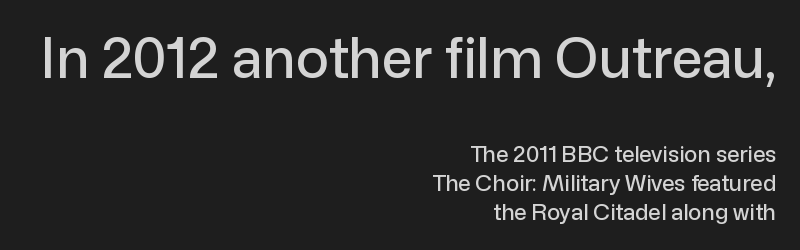
Do the characters align in a grid? No, the font is proportional. The rows are spaced the way most documents space them. In this sample the first text group is rendered at the bigger scale. Compared with typical body copy, the letter spacing here is the same. This rendering employs a face without finishing strokes, i.e., a sans-serif.
